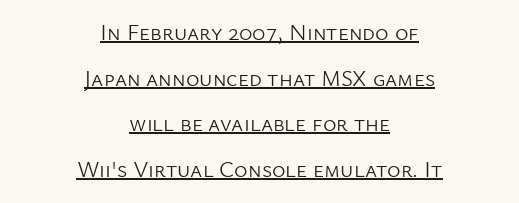
The typesetting does not lean heavy: it is not bold. Is there any slant? The stems are plumb. The rendering positions every line midway between the sides. The vertical gap from one line to the next is large. The passage shown has conventional tracking throughout. Quick note: underline on.
